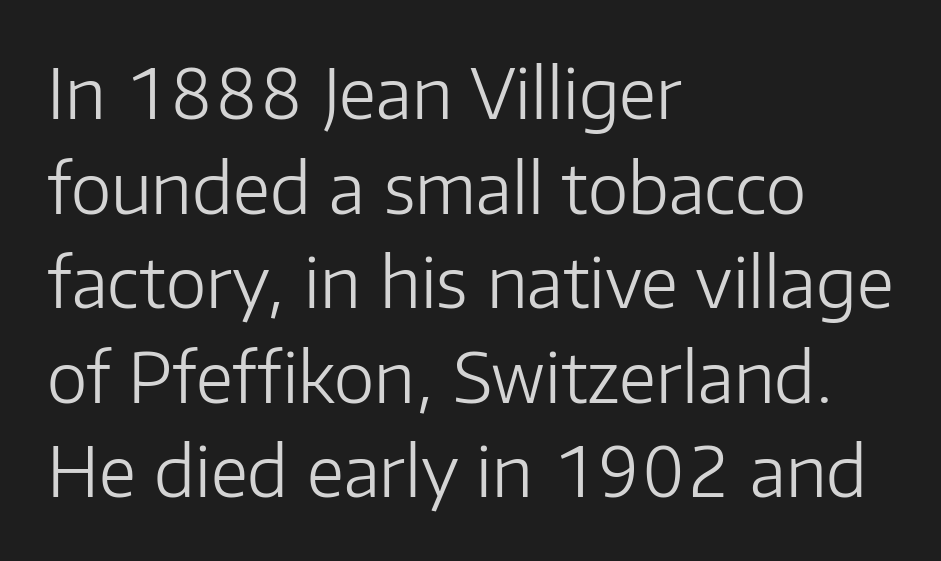
The image shows 69 px light sans-serif type, upright; set left-aligned, normal line spacing (1.37x), normal letter spacing, not underlined; low stroke contrast and a medium x-height.
